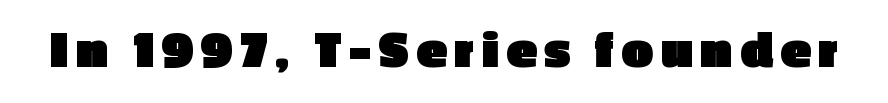
Q: Is the text bold? A: Yes.
Q: Is the text italic (slanted)? A: No, it is upright.
Q: Is the typeface a serif or a sans-serif typeface? A: Sans-serif.
Q: Is the text underlined? A: No.
Q: Width (condensed, normal, or wide)? A: Normal.
Q: x-height? A: Medium.
Q: Monospaced? A: No.
